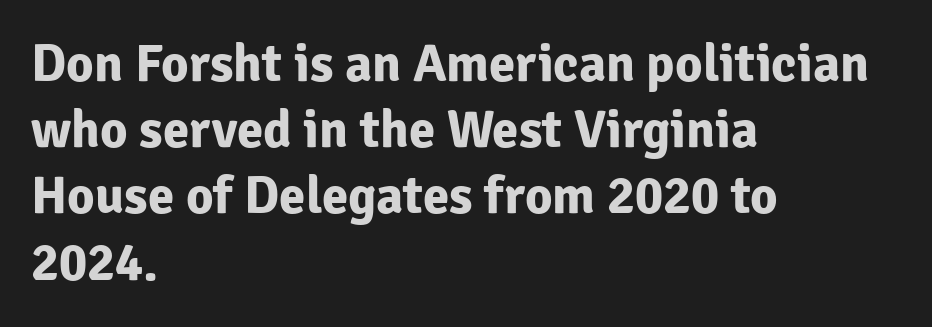
The image shows 53 px bold sans-serif type, upright; set left-aligned, normal line spacing (1.25x), normal letter spacing, not underlined; low stroke contrast and a medium x-height.
